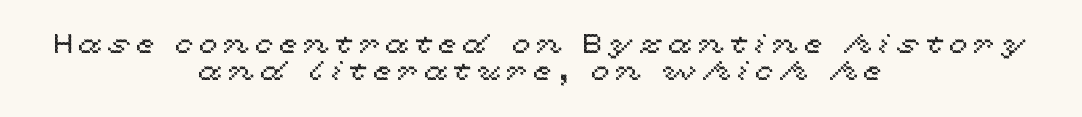
{"underline": "no", "align": "center", "line_spacing": "tight", "line_spacing_ratio": 1.0, "letter_spacing": "wide", "letter_spacing_em": 0.21, "glyph_px": 27}
